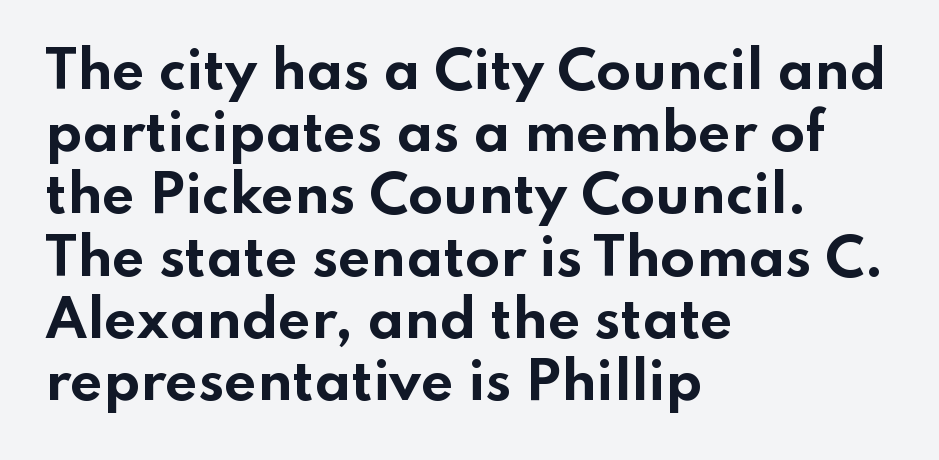
{"serif": "no", "italic": "no", "bold": "yes", "weight": "bold", "width": "wide", "stroke_contrast": "low", "x_height": "small", "monospaced": "no", "underline": "no", "align": "left", "line_spacing_ratio": 1.22, "letter_spacing": "normal", "letter_spacing_em": 0.0, "glyph_px": 51}
